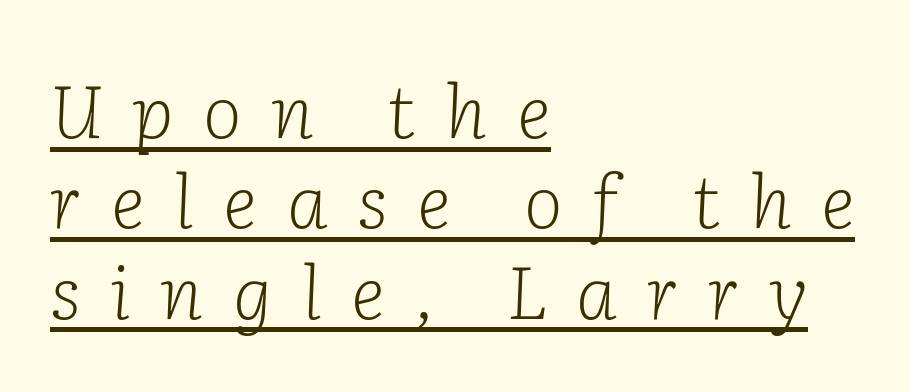
Q: Is the text bold? A: No.
Q: Is the text italic (slanted)? A: Yes, it leans right by about 2 degrees.
Q: Is the typeface a serif or a sans-serif typeface? A: Serif.
Q: Is the text underlined? A: Yes.
Q: How is the paragraph aligned? A: Left-aligned.
Q: Is the spacing between letters normal or unusually wide? A: Unusually wide.
Q: Width (condensed, normal, or wide)? A: Normal.
Q: Stroke contrast? A: Low.
Q: x-height? A: Medium.
Q: Monospaced? A: No.
